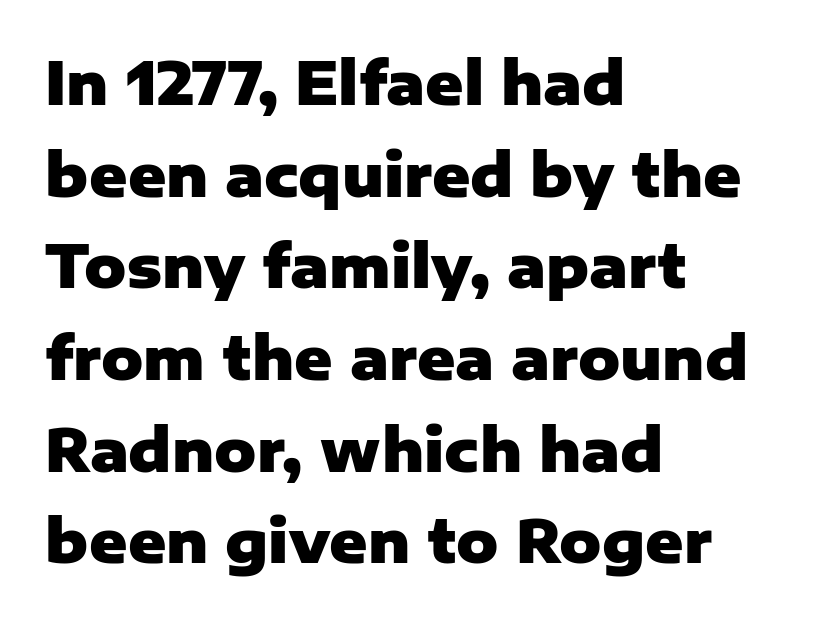
The image shows 58 px heavy sans-serif type, upright; set left-aligned, normal line spacing (1.58x), normal letter spacing, not underlined; low stroke contrast and a medium x-height.
